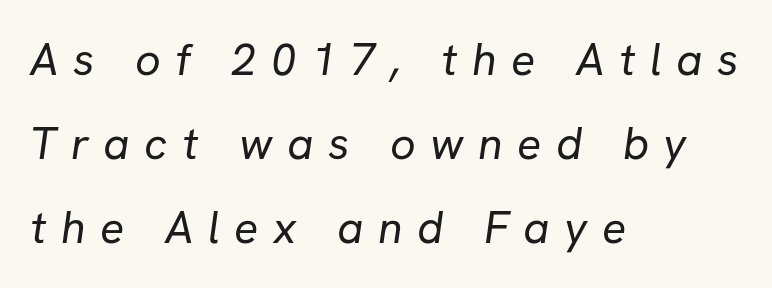
The image shows 45 px regular-weight sans-serif type; set left-aligned, line spacing 1.87x, unusually wide letter spacing (+0.32 em), not underlined; low stroke contrast and a medium x-height.
